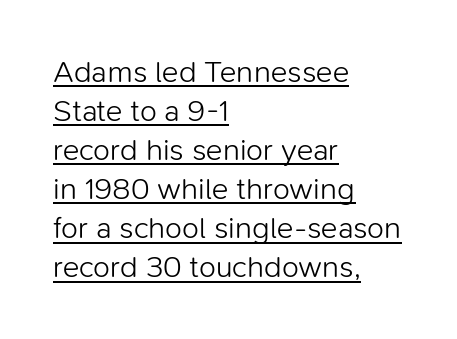
The text block is weighted toward the left margin, trailing off unevenly rightward. If you measured baseline to baseline, you'd find a middling distance. Serifs: no, the terminals of the letterforms are clean. Ordinary non-slanted type is in use. Standard letterfit; no display-style spreading of the glyphs.
